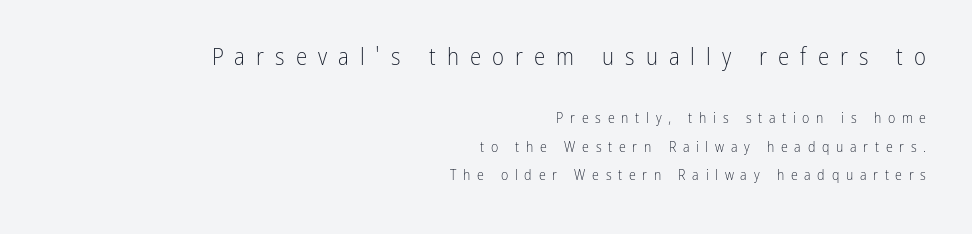
Characters follow at a spacing far wider than the type designer built in. Tall strokes in this sample are plumb rather than angled. Caption: upper text group enlarged, lower text group reduced. The letters look calm and open, with moderate or lighter stems.
